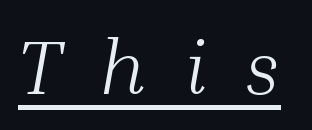
The characters are drawn with everyday or finer stroke widths. Is the letter spacing exaggerated? Yes — the characters are pushed far apart. Here the designer chose a conventional face with non-uniform glyph widths. The font's italic variant was chosen for this text. This rendering features underlined lettering.
